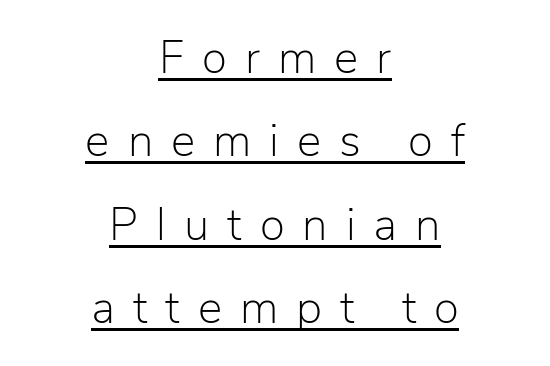
This sample is center-justified, so both line endings float freely. Summary of weight: not heavy and not bold. This rendering features underlined lettering. The passage shown has open, widely tracked lettering throughout.
